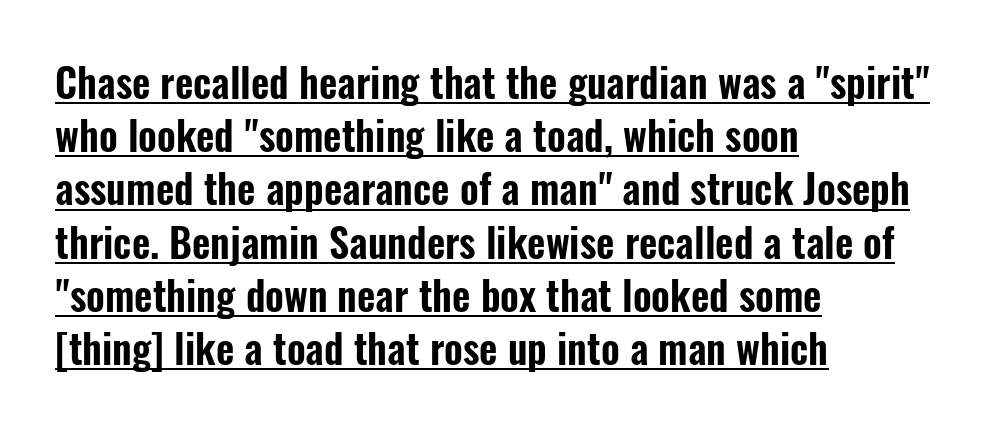
All the whitespace from short lines collects on the right. Does extra space separate the letters? No, they use regular spacing. Reading down the column, the eye jumps a familiar distance to each next line. Regarding serifs, this sample does without them. Tall strokes in this sample are plumb rather than angled. Note the varied advance widths — an 'i' is clearly narrower than an 'm'.
